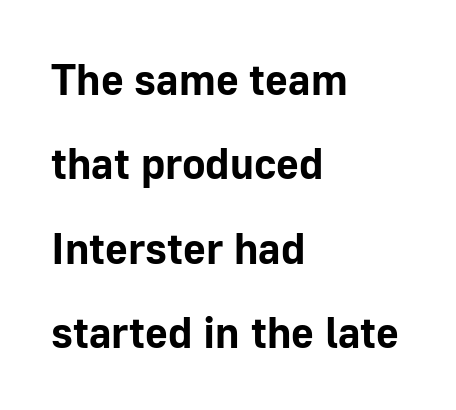
Q: Is the text bold? A: Yes.
Q: Is the text italic (slanted)? A: No, it is upright.
Q: Is the typeface a serif or a sans-serif typeface? A: Sans-serif.
Q: Is the text underlined? A: No.
Q: How is the paragraph aligned? A: Left-aligned.
Q: Is the spacing between letters normal or unusually wide? A: Normal.
Q: Is the spacing between lines tight, normal or loose? A: Loose.
Q: Width (condensed, normal, or wide)? A: Normal.
Q: Stroke contrast? A: Low.
Q: x-height? A: Medium.
Q: Monospaced? A: No.
